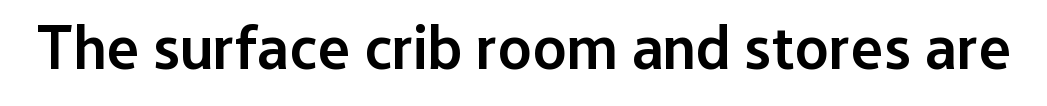
{"serif": "no", "italic": "no", "bold": "semi", "weight": "semibold", "width": "normal", "stroke_contrast": "low", "x_height": "medium", "monospaced": "no", "underline": "no", "letter_spacing": "normal", "letter_spacing_em": 0.0, "glyph_px": 62}
